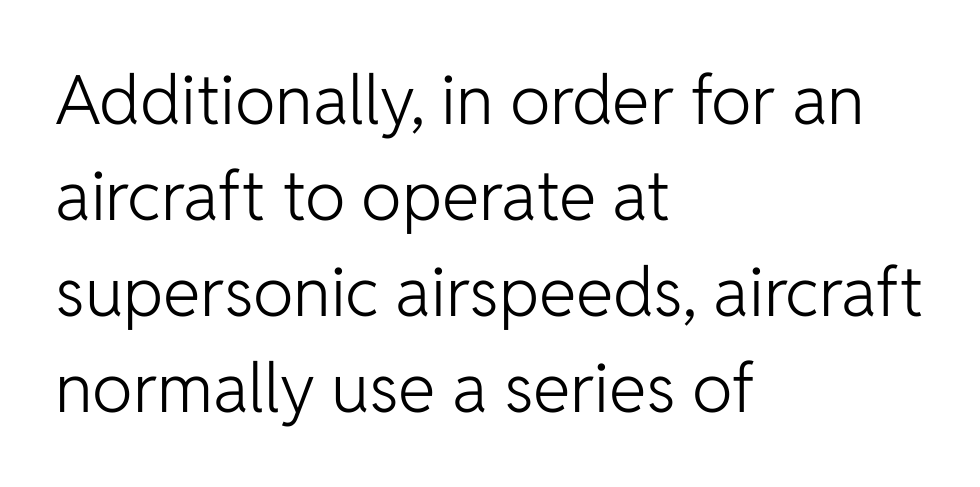
The image shows 68 px light sans-serif type, upright; set left-aligned, normal line spacing (1.41x), normal letter spacing, not underlined; low stroke contrast and a medium x-height.
